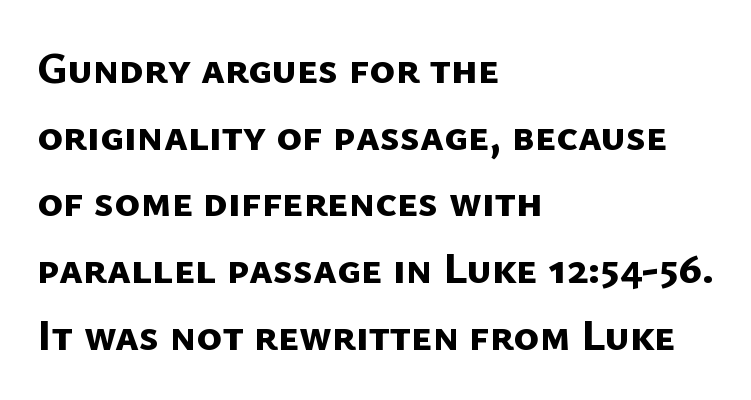
The image shows 43 px bold sans-serif type; set left-aligned, normal line spacing (1.55x), normal letter spacing, not underlined; low stroke contrast and a medium x-height.
